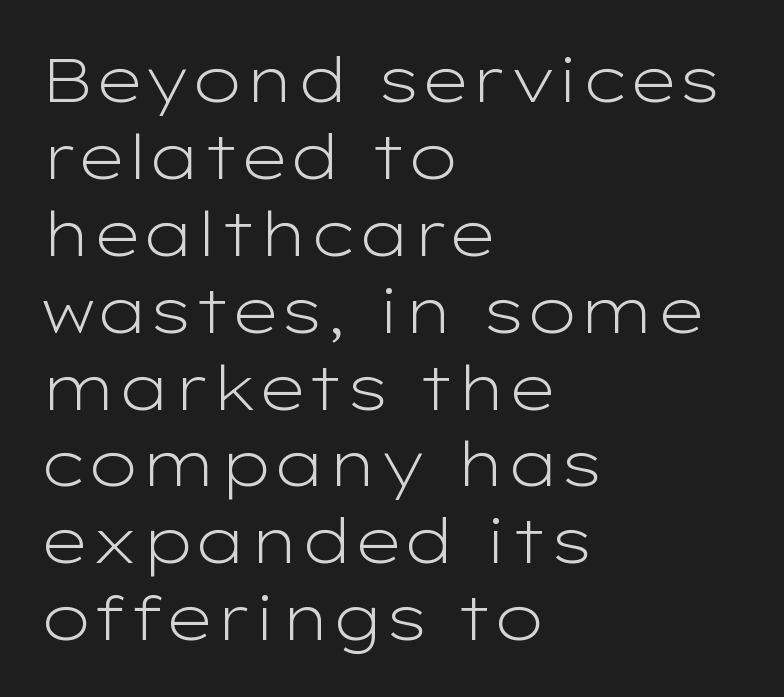
Q: Is the text bold? A: No.
Q: Is the text italic (slanted)? A: No, it is upright.
Q: Is the typeface a serif or a sans-serif typeface? A: Sans-serif.
Q: Is the text underlined? A: No.
Q: How is the paragraph aligned? A: Left-aligned.
Q: Is the spacing between letters normal or unusually wide? A: Normal.
Q: Width (condensed, normal, or wide)? A: Wide.
Q: Stroke contrast? A: Low.
Q: x-height? A: Medium.
Q: Monospaced? A: No.
